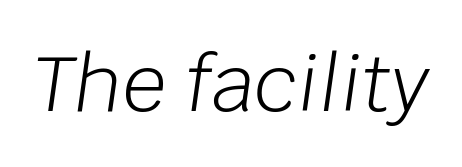
The image shows 77 px light type, italic (leaning right); set normal letter spacing, not underlined; low stroke contrast and a large x-height.
